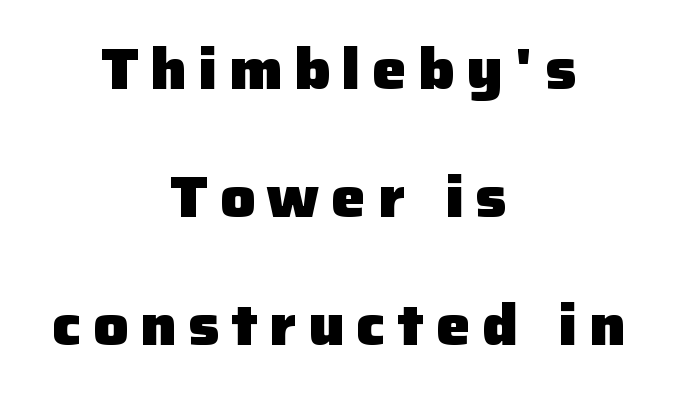
Q: Is the text bold? A: Yes.
Q: Is the text italic (slanted)? A: No, it is upright.
Q: Is the typeface a serif or a sans-serif typeface? A: Sans-serif.
Q: Is the text underlined? A: No.
Q: How is the paragraph aligned? A: Centered.
Q: Is the spacing between letters normal or unusually wide? A: Unusually wide.
Q: Is the spacing between lines tight, normal or loose? A: Loose.
Q: Width (condensed, normal, or wide)? A: Normal.
Q: Stroke contrast? A: Low.
Q: x-height? A: Medium.
Q: Monospaced? A: No.
